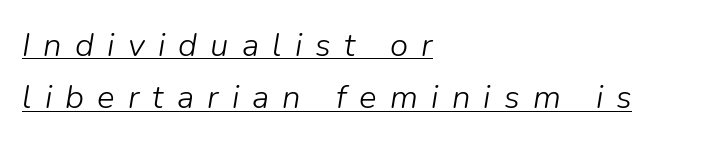
These lines are set flush left with a ragged right edge. The rendering uses the underline text-decoration. The rendering inserts visible extra space after every character. This sample uses an oblique cut, with every glyph tilted off the vertical.
